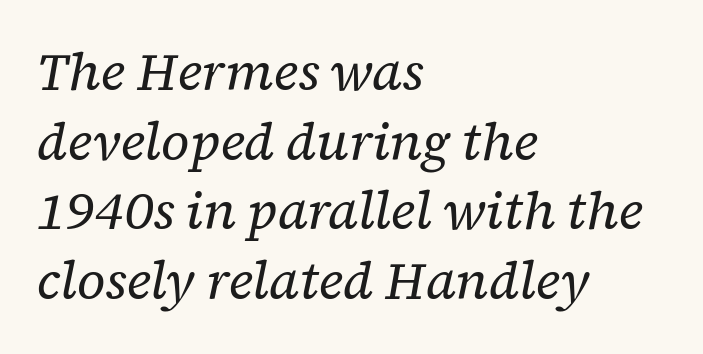
The image shows 52 px regular-weight serif type, italic (leaning right); set left-aligned, normal line spacing (1.34x), normal letter spacing, not underlined; low stroke contrast and a medium x-height.
